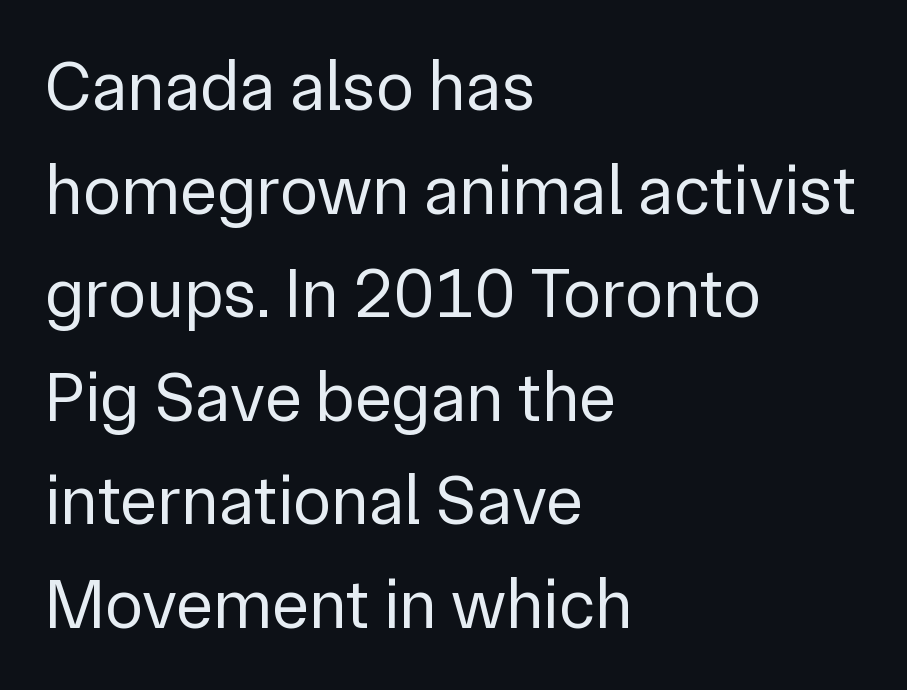
These glyphs show unthickened strokes, regular width or finer. The line-height multiplier appears to be the usual default. Stroke terminals: plain, sans-serif. Varying glyph widths throughout — classic text-font behaviour. The passage is arranged the way most books set body copy — flush left. Quick note: underline off.
